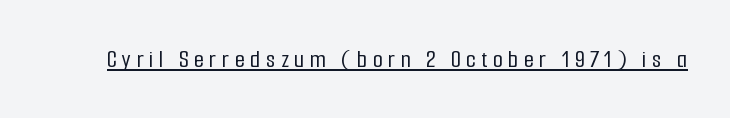
Q: Is the text italic (slanted)? A: No, it is upright.
Q: Is the text underlined? A: Yes.
Q: Is the spacing between letters normal or unusually wide? A: Unusually wide.
